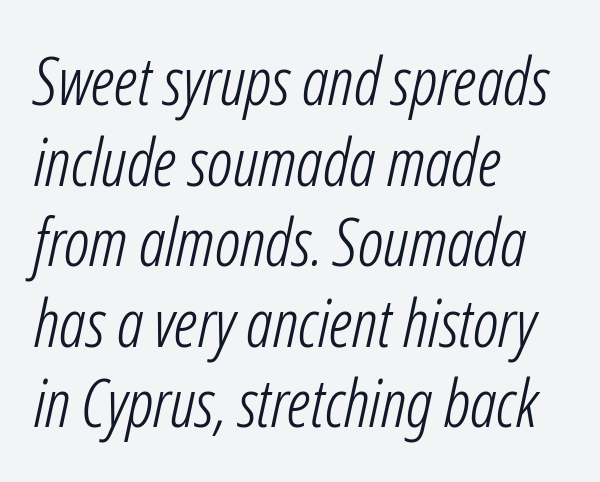
The image shows 66 px light, condensed type, italic (leaning right); set left-aligned, line spacing 1.22x, normal letter spacing, not underlined; low stroke contrast and a medium x-height.
